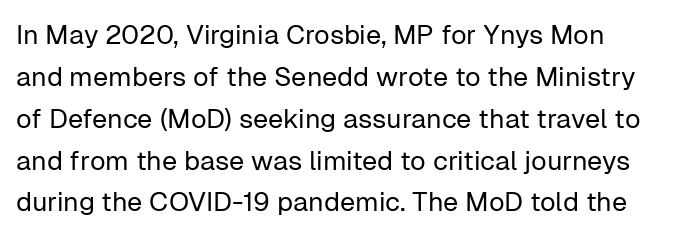
Anything drawn beneath the words? Only blank space. Each word holds together tightly as a unit, with standard inter-letter gaps. Each stroke keeps to a modest, everyday thickness or less. Normally led — the rows are evenly, conventionally spaced. In CSS terms this would be text-align: left. Does the lettering tilt? It doesn't — this is upright.
